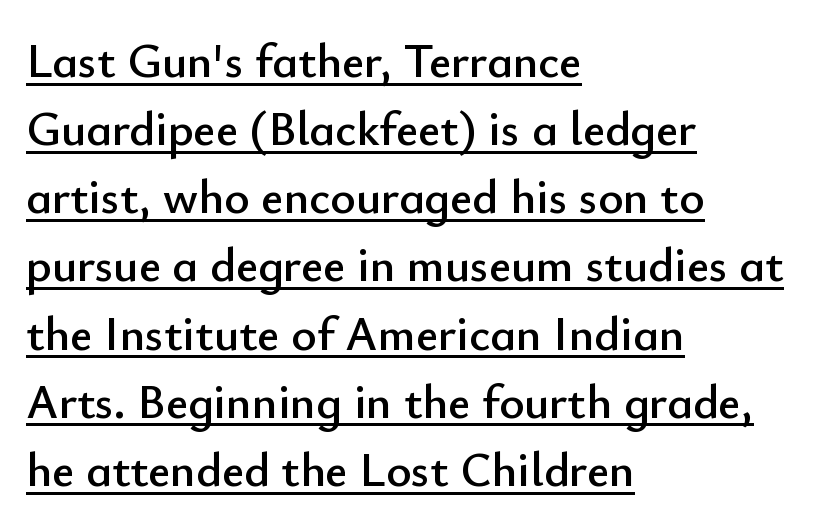
{"serif": "no", "italic": "no", "width": "normal", "stroke_contrast": "low", "x_height": "small", "monospaced": "no", "underline": "yes", "align": "left", "line_spacing": "normal", "line_spacing_ratio": 1.42, "letter_spacing": "normal", "letter_spacing_em": 0.0, "glyph_px": 48}
